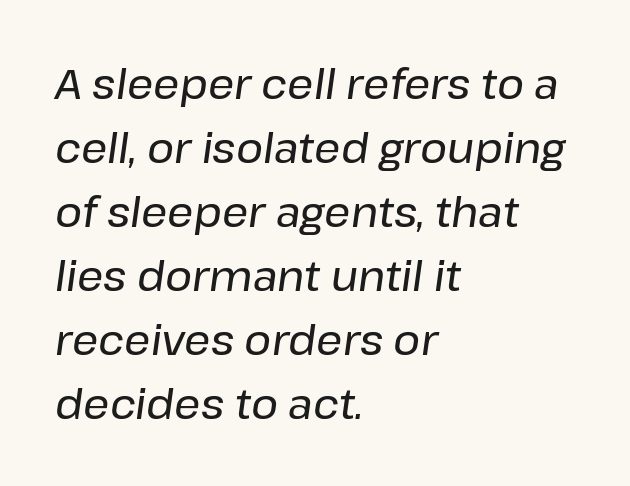
Q: Is the text italic (slanted)? A: Yes, it leans right by about 8 degrees.
Q: Is the text underlined? A: No.
Q: How is the paragraph aligned? A: Left-aligned.
Q: Is the spacing between letters normal or unusually wide? A: Normal.
Q: Is the spacing between lines tight, normal or loose? A: Normal.
Q: Width (condensed, normal, or wide)? A: Normal.
Q: Stroke contrast? A: Low.
Q: x-height? A: Medium.
Q: Monospaced? A: No.
